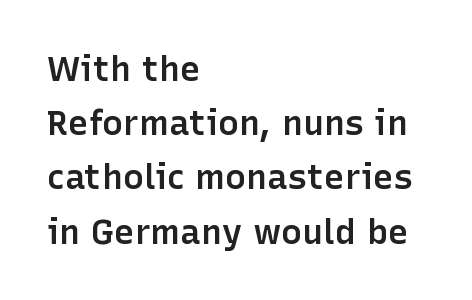
Q: Is the text bold? A: Semi-bold.
Q: Is the text italic (slanted)? A: No, it is upright.
Q: Is the typeface a serif or a sans-serif typeface? A: Sans-serif.
Q: Is the text underlined? A: No.
Q: How is the paragraph aligned? A: Left-aligned.
Q: Is the spacing between letters normal or unusually wide? A: Normal.
Q: Is the spacing between lines tight, normal or loose? A: Normal.
Q: Width (condensed, normal, or wide)? A: Normal.
Q: Stroke contrast? A: Low.
Q: x-height? A: Medium.
Q: Monospaced? A: No.
